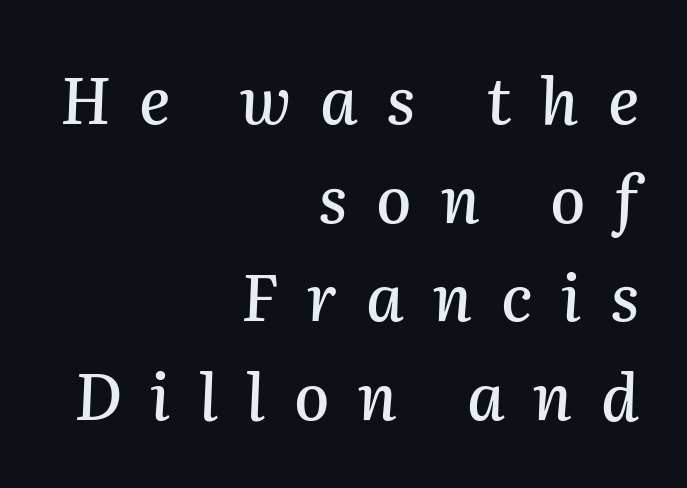
Q: Is the text italic (slanted)? A: Yes, it leans right by about 2 degrees.
Q: Is the text underlined? A: No.
Q: How is the paragraph aligned? A: Right-aligned.
Q: Is the spacing between letters normal or unusually wide? A: Unusually wide.
Q: Is the spacing between lines tight, normal or loose? A: Normal.
Q: Width (condensed, normal, or wide)? A: Normal.
Q: Stroke contrast? A: Medium.
Q: x-height? A: Medium.
Q: Monospaced? A: No.
